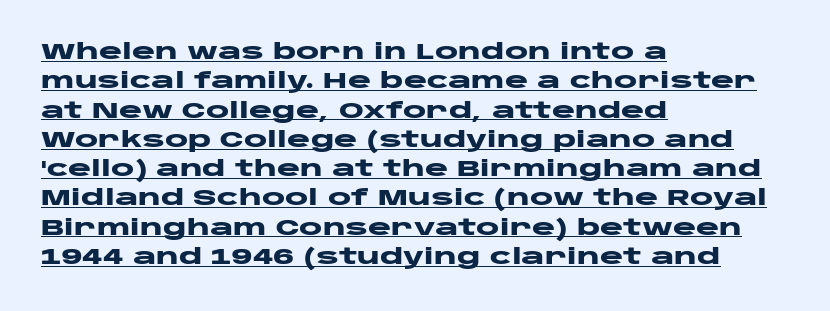
Q: Is the text bold? A: Yes.
Q: Is the text italic (slanted)? A: No, it is upright.
Q: Is the text underlined? A: Yes.
Q: How is the paragraph aligned? A: Left-aligned.
Q: Is the spacing between letters normal or unusually wide? A: Normal.
Q: Is the spacing between lines tight, normal or loose? A: Normal.
